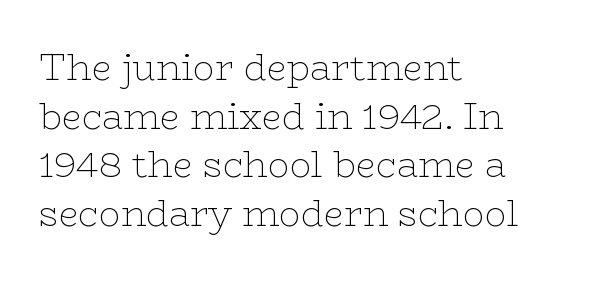
{"serif": "yes", "italic": "no", "bold": "no", "weight": "thin", "width": "wide", "stroke_contrast": "low", "x_height": "medium", "monospaced": "no", "underline": "no", "align": "left", "line_spacing": "normal", "line_spacing_ratio": 1.35, "letter_spacing": "normal", "letter_spacing_em": 0.0, "glyph_px": 36}
